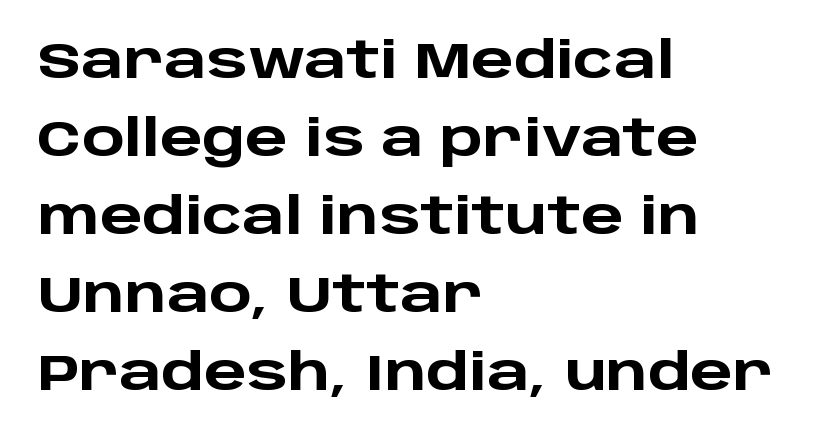
Each word holds together tightly as a unit, with standard inter-letter gaps. Posture: vertical. Here the designer chose a conventional face with non-uniform glyph widths. Type style note: lacks serifs. Successive baselines arrive at the customary interval.
